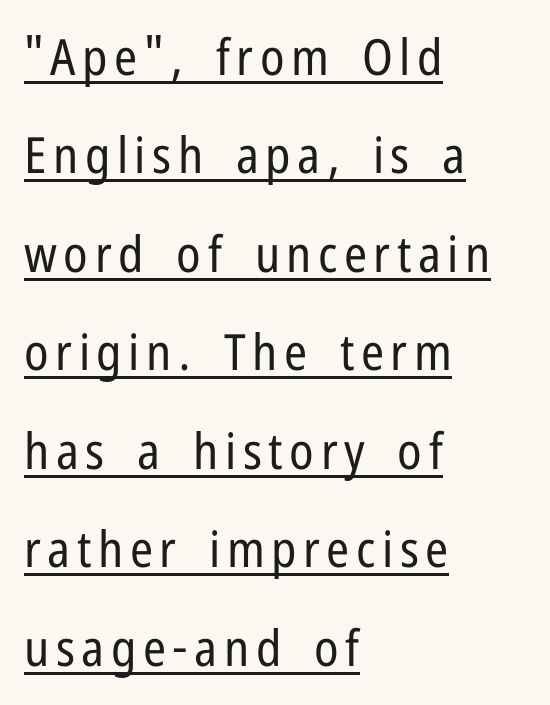
This is not heavy type; no bold has been used. Do the letters lean? They stand straight. Horizontal alignment here is leftward, the default for most running prose. Varying glyph widths throughout — classic text-font behaviour. Underlined type.
